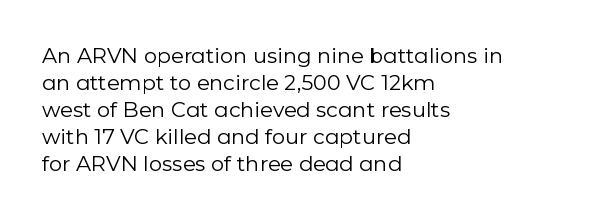
These lines keep a tight, regular rhythm from letter to letter. The rows are spaced the way most documents space them. Nothing heavy about these letters — not bold at all. A roman cut, with each character standing at attention. Check under the words: just untouched page. All the whitespace from short lines collects on the right.
